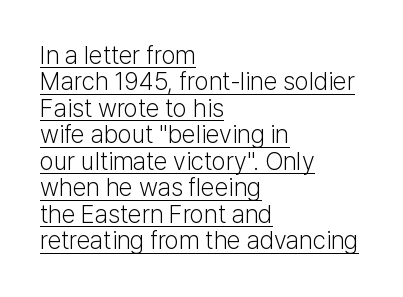
{"italic": "no", "bold": "no", "underline": "yes", "align": "left", "line_spacing": "tight", "line_spacing_ratio": 1.06, "letter_spacing": "normal", "letter_spacing_em": 0.0, "glyph_px": 25}
